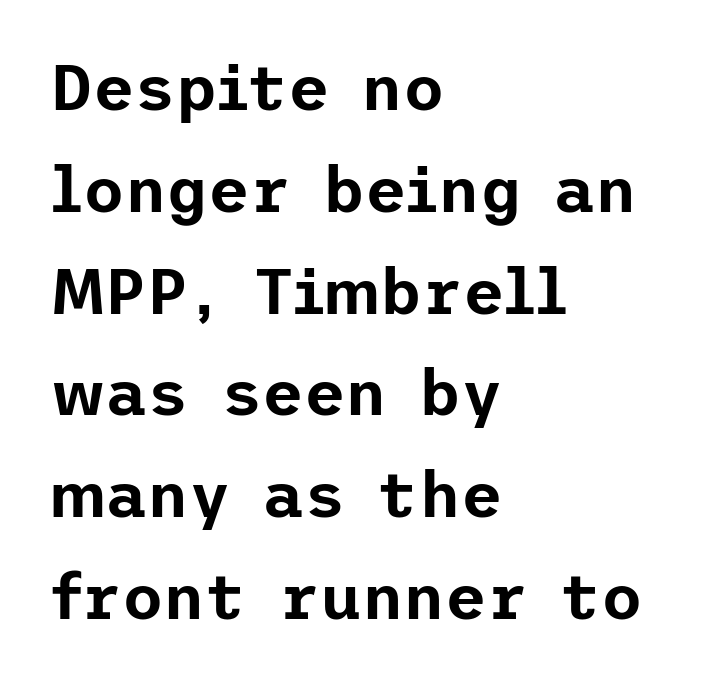
Q: Is the text italic (slanted)? A: No, it is upright.
Q: Is the typeface a serif or a sans-serif typeface? A: Sans-serif.
Q: Is the text underlined? A: No.
Q: How is the paragraph aligned? A: Left-aligned.
Q: Is the spacing between letters normal or unusually wide? A: Normal.
Q: Is the spacing between lines tight, normal or loose? A: Normal.
Q: Width (condensed, normal, or wide)? A: Normal.
Q: Stroke contrast? A: Low.
Q: x-height? A: Medium.
